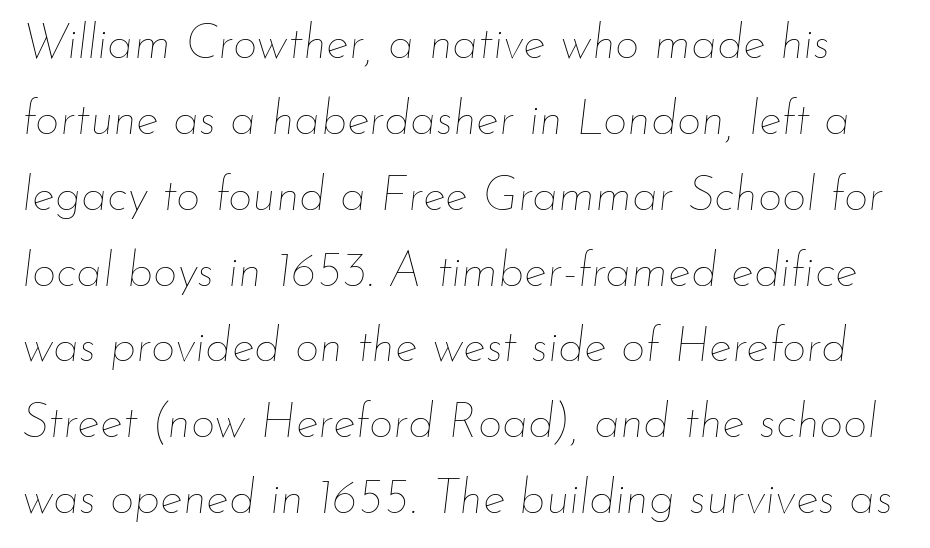
{"italic": "yes", "lean": "right", "slant_degrees": 7, "bold": "no", "weight": "thin", "width": "normal", "stroke_contrast": "low", "x_height": "small", "monospaced": "no", "underline": "no", "line_spacing": "normal", "line_spacing_ratio": 1.58, "letter_spacing": "normal", "letter_spacing_em": 0.0, "glyph_px": 48}
